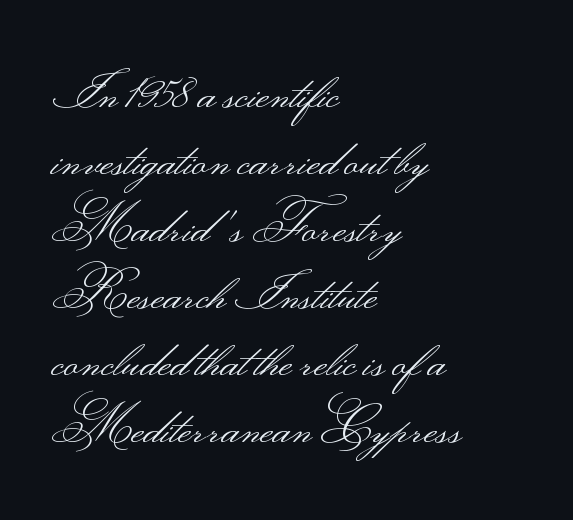
{"serif": "no", "bold": "no", "weight": "light", "width": "wide", "stroke_contrast": "medium", "monospaced": "no", "underline": "no", "align": "left", "line_spacing": "normal", "line_spacing_ratio": 1.34, "letter_spacing": "normal", "letter_spacing_em": 0.0, "glyph_px": 50}
